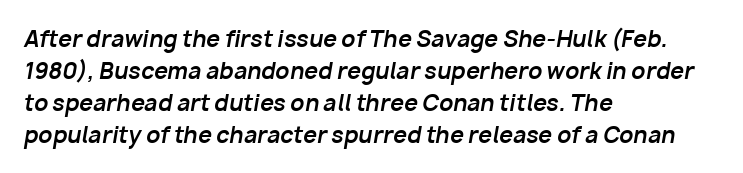
Q: Is the text bold? A: Yes.
Q: Is the text italic (slanted)? A: Yes, it leans right by about 10 degrees.
Q: Is the text underlined? A: No.
Q: How is the paragraph aligned? A: Left-aligned.
Q: Is the spacing between letters normal or unusually wide? A: Normal.
Q: Is the spacing between lines tight, normal or loose? A: Normal.
